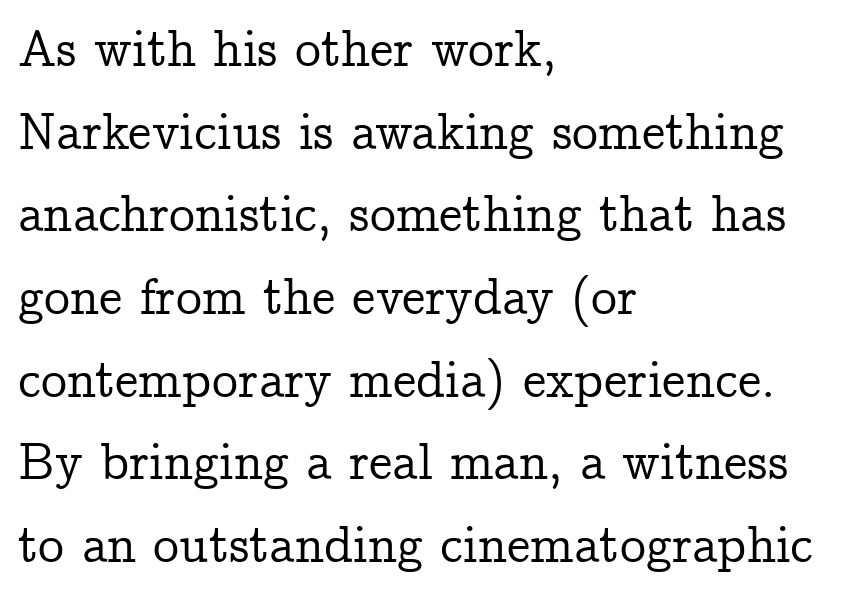
{"serif": "yes", "italic": "no", "width": "normal", "stroke_contrast": "low", "x_height": "medium", "monospaced": "no", "underline": "no", "align": "left", "line_spacing": "normal", "line_spacing_ratio": 1.59, "letter_spacing": "normal", "letter_spacing_em": 0.0, "glyph_px": 52}
